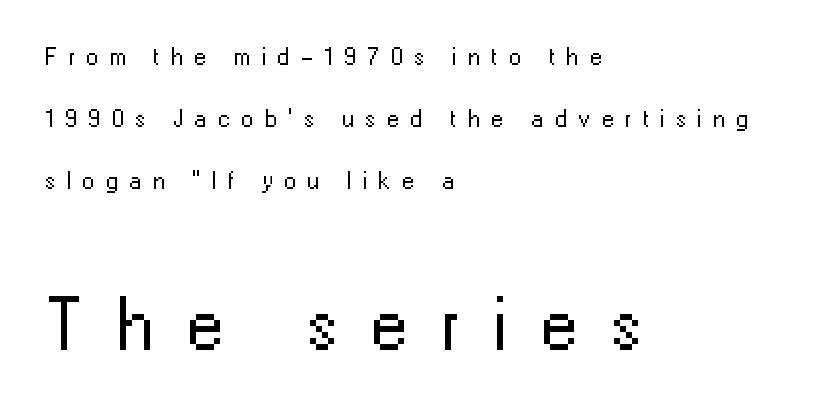
Q: Is the text bold? A: No.
Q: Is the text italic (slanted)? A: No, it is upright.
Q: Is the typeface a serif or a sans-serif typeface? A: Sans-serif.
Q: Is the text underlined? A: No.
Q: How is the paragraph aligned? A: Left-aligned.
Q: Is the spacing between letters normal or unusually wide? A: Unusually wide.
Q: Is the spacing between lines tight, normal or loose? A: Loose.
Q: Which block of text is set in a larger size, the first (top) or the second (bottom)? A: The second (bottom) one.
Q: Width (condensed, normal, or wide)? A: Normal.
Q: Stroke contrast? A: Low.
Q: x-height? A: Medium.
Q: Monospaced? A: No.
